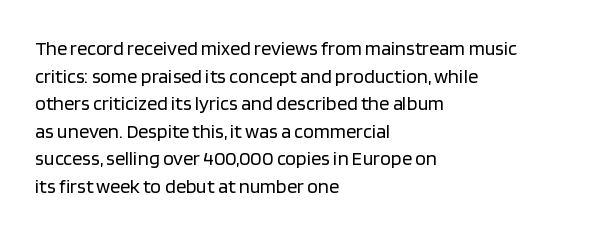
Q: Is the text bold? A: No.
Q: Is the text italic (slanted)? A: No, it is upright.
Q: Is the text underlined? A: No.
Q: How is the paragraph aligned? A: Left-aligned.
Q: Is the spacing between letters normal or unusually wide? A: Normal.
Q: Is the spacing between lines tight, normal or loose? A: Normal.
